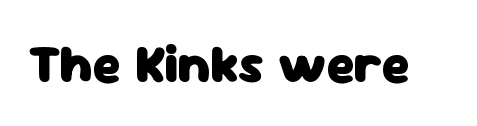
Grotesque or geometric, the face here clearly has no serifs. Observe the ordinary spacing: letters are neighbours, not strangers. Does the lettering tilt? It doesn't — this is upright. A dark, heavy texture on the line: the type is bold. Here the designer chose a conventional face with non-uniform glyph widths.
